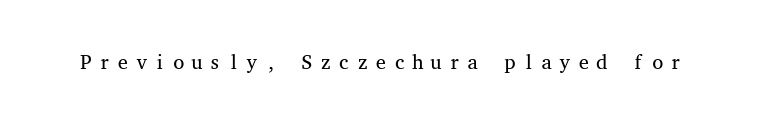
Q: Is the text bold? A: No.
Q: Is the text italic (slanted)? A: No, it is upright.
Q: Is the text underlined? A: No.
